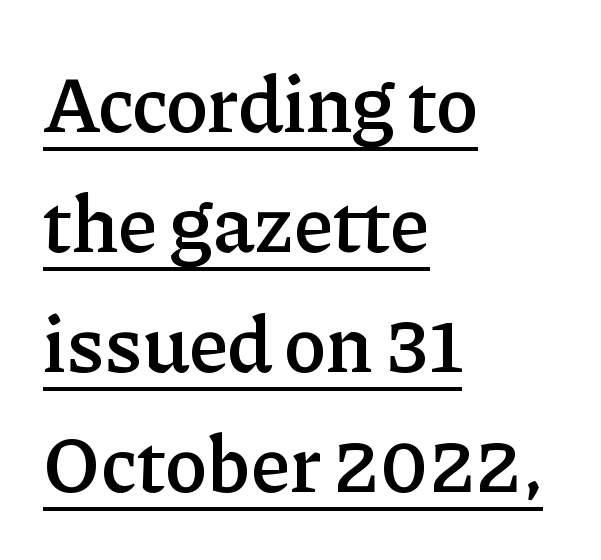
The font family rendered here belongs to the serif group. Is the letter spacing exaggerated? No — it looks like the ordinary default. This sample is left-justified, so line endings fall wherever the words run out. Line spacing here is normal. The words here are underlined. This sample has the flowing, uneven cadence of proportional lettering.
